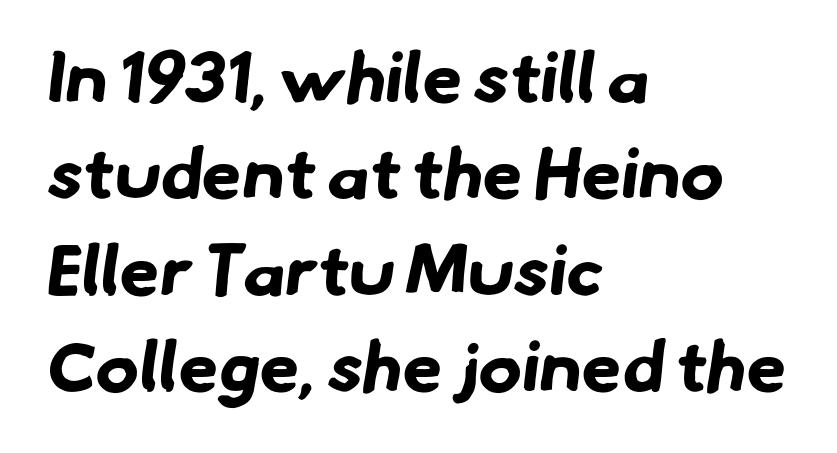
The image shows 72 px bold sans-serif type; set left-aligned, normal line spacing (1.34x), normal letter spacing, not underlined; low stroke contrast and a small x-height.
